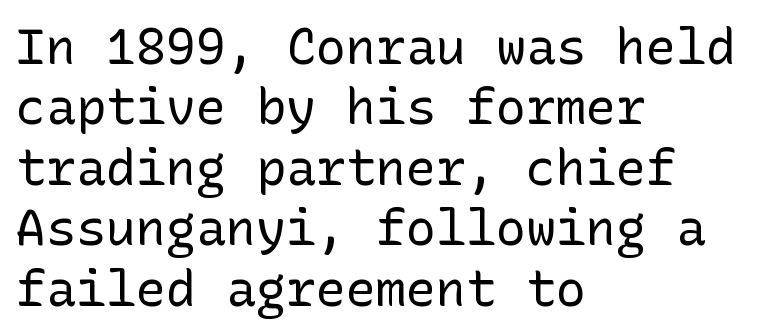
{"serif": "no", "italic": "no", "bold": "no", "weight": "regular", "width": "normal", "stroke_contrast": "low", "x_height": "medium", "underline": "no", "align": "left", "line_spacing_ratio": 1.21, "letter_spacing": "normal", "letter_spacing_em": 0.0, "glyph_px": 50}
